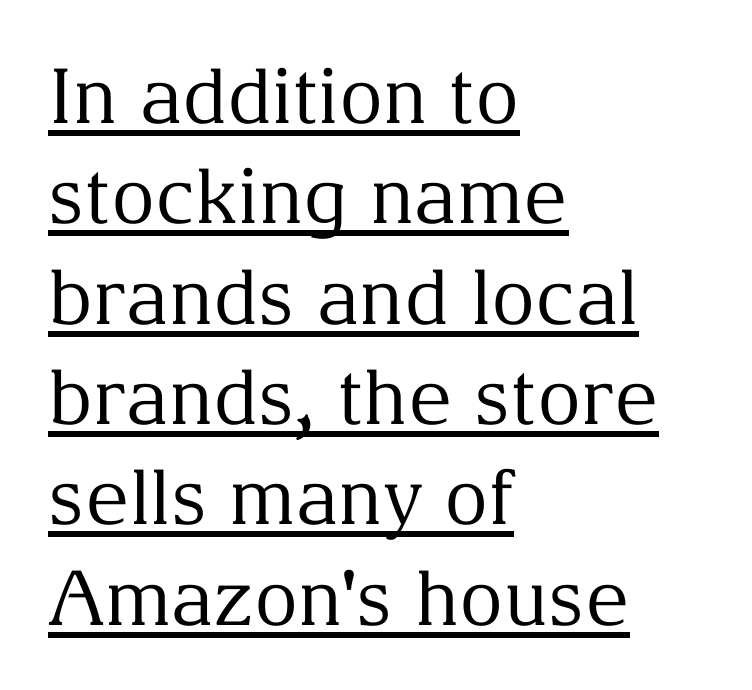
Q: Is the text bold? A: No.
Q: Is the text italic (slanted)? A: No, it is upright.
Q: Is the typeface a serif or a sans-serif typeface? A: Serif.
Q: Is the text underlined? A: Yes.
Q: How is the paragraph aligned? A: Left-aligned.
Q: Is the spacing between letters normal or unusually wide? A: Normal.
Q: Is the spacing between lines tight, normal or loose? A: Normal.
Q: Width (condensed, normal, or wide)? A: Normal.
Q: Stroke contrast? A: Medium.
Q: x-height? A: Medium.
Q: Monospaced? A: No.
